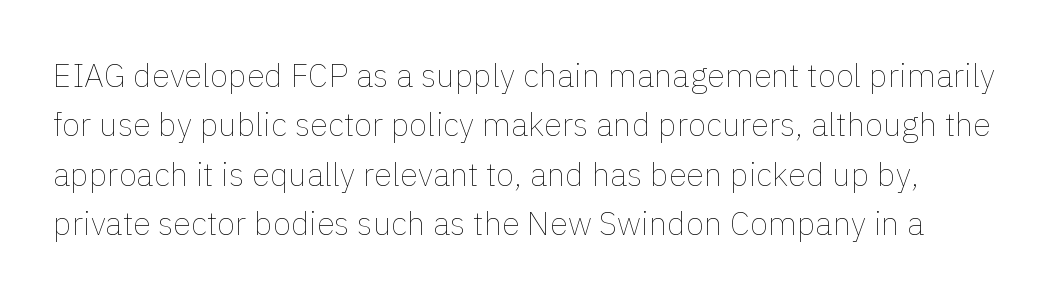
{"italic": "no", "bold": "no", "weight": "thin", "width": "normal", "x_height": "medium", "monospaced": "no", "underline": "no", "line_spacing": "normal", "line_spacing_ratio": 1.5, "letter_spacing": "normal", "letter_spacing_em": 0.0, "glyph_px": 33}
